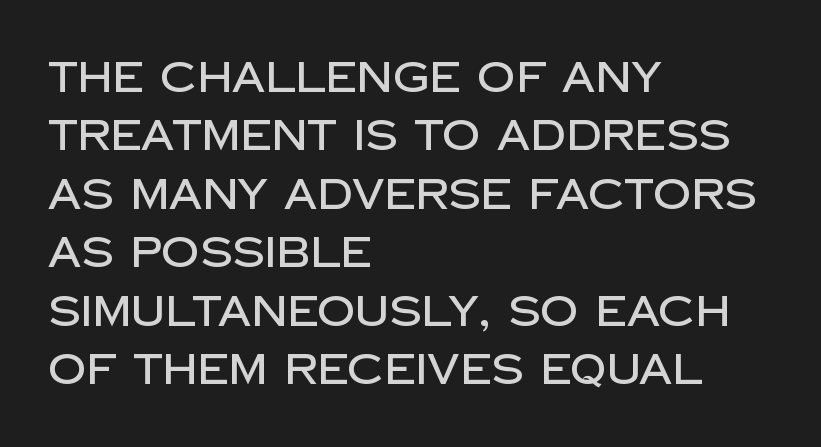
Q: Is the text italic (slanted)? A: No, it is upright.
Q: Is the typeface a serif or a sans-serif typeface? A: Sans-serif.
Q: Is the text underlined? A: No.
Q: How is the paragraph aligned? A: Left-aligned.
Q: Is the spacing between letters normal or unusually wide? A: Normal.
Q: Is the spacing between lines tight, normal or loose? A: Normal.
Q: Width (condensed, normal, or wide)? A: Normal.
Q: Stroke contrast? A: Low.
Q: x-height? A: Large.
Q: Monospaced? A: No.
